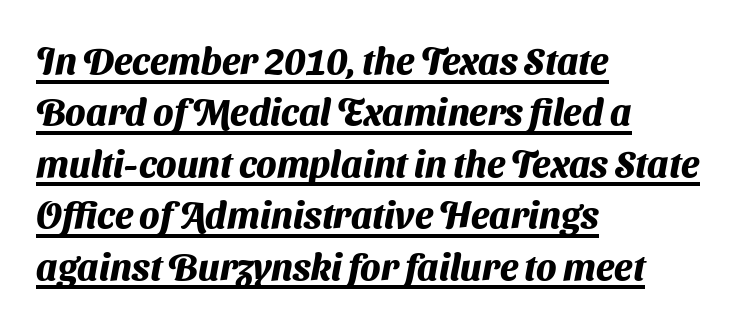
Q: Is the text bold? A: Yes.
Q: Is the typeface a serif or a sans-serif typeface? A: Sans-serif.
Q: Is the text underlined? A: Yes.
Q: How is the paragraph aligned? A: Left-aligned.
Q: Is the spacing between letters normal or unusually wide? A: Normal.
Q: Is the spacing between lines tight, normal or loose? A: Normal.
Q: Width (condensed, normal, or wide)? A: Normal.
Q: Stroke contrast? A: Medium.
Q: x-height? A: Medium.
Q: Monospaced? A: No.
